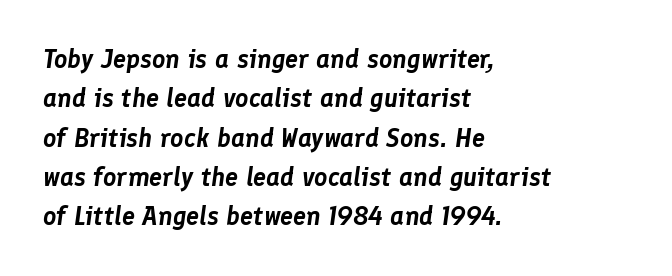
Rendered with sloped, italic letterforms. Spacing between characters is what you'd get straight out of the box. Leading: standard. The area under the type is left untouched.
